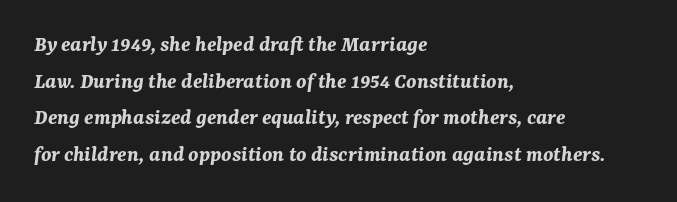
The image shows 23 px bold type, italic (leaning right); set left-aligned, normal line spacing (1.59x), normal letter spacing, not underlined.
